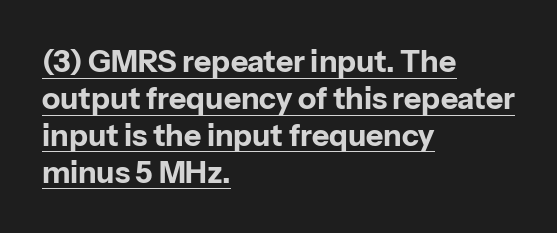
{"serif": "no", "italic": "no", "bold": "yes", "weight": "bold", "width": "normal", "stroke_contrast": "low", "x_height": "medium", "monospaced": "no", "underline": "yes", "align": "left", "line_spacing_ratio": 1.23, "letter_spacing": "normal", "letter_spacing_em": 0.0, "glyph_px": 30}
